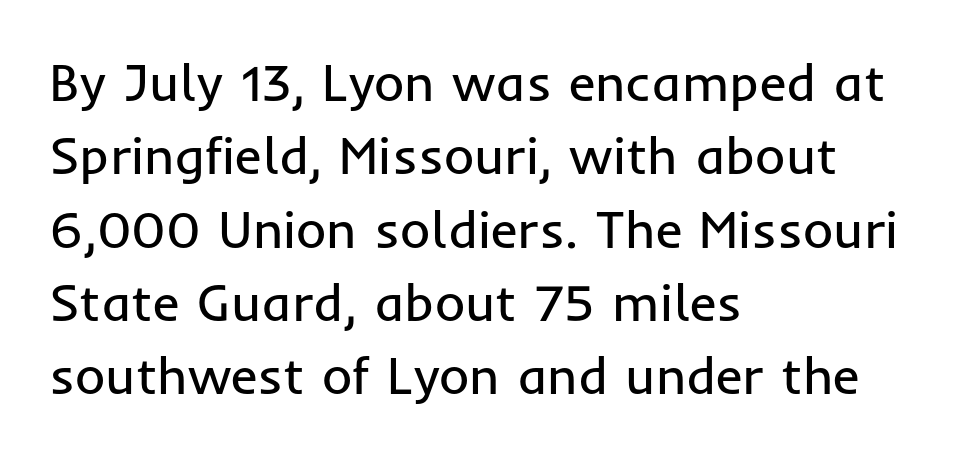
It's the straight-up-and-down kind of type. Stems and bowls with no extra thickness — not bold. You could call the tracking neutral — neither tight nor loose. Look at the bottom of the vertical strokes: they stop flat, with no serifs. This sample is left-justified, so line endings fall wherever the words run out.
